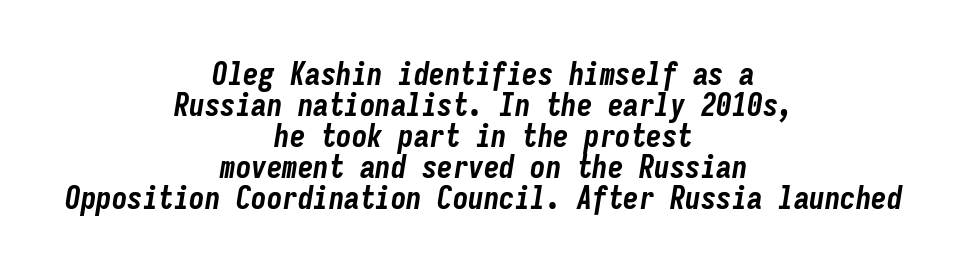
{"italic": "yes", "lean": "right", "slant_degrees": 9, "bold": "yes", "weight": "bold", "width": "condensed", "stroke_contrast": "low", "x_height": "medium", "monospaced": "yes", "underline": "no", "align": "center", "line_spacing": "tight", "line_spacing_ratio": 1.0, "letter_spacing": "normal", "letter_spacing_em": 0.0, "glyph_px": 31}
